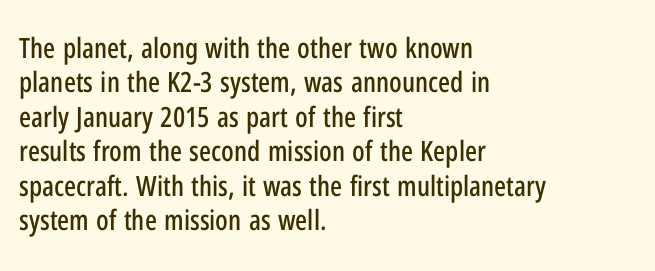
The image shows 28 px condensed sans-serif type, upright; set left-aligned, line spacing 1.23x, normal letter spacing, not underlined; low stroke contrast and a medium x-height.
